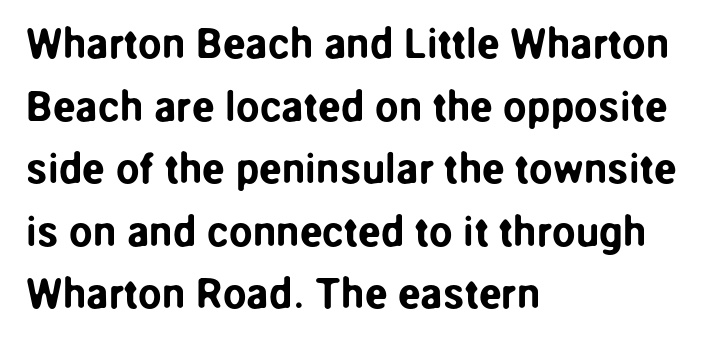
The image shows 42 px sans-serif type, upright; set left-aligned, normal line spacing (1.49x), normal letter spacing, not underlined; low stroke contrast and a medium x-height.
